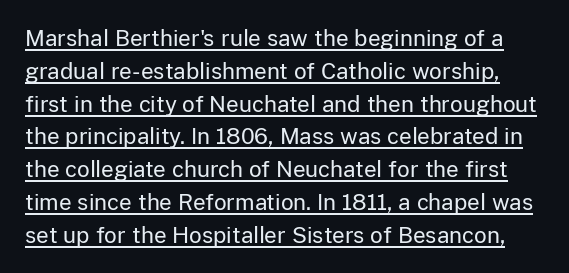
{"italic": "no", "bold": "no", "underline": "yes", "line_spacing": "normal", "line_spacing_ratio": 1.49, "letter_spacing": "normal", "letter_spacing_em": 0.0, "glyph_px": 22}
